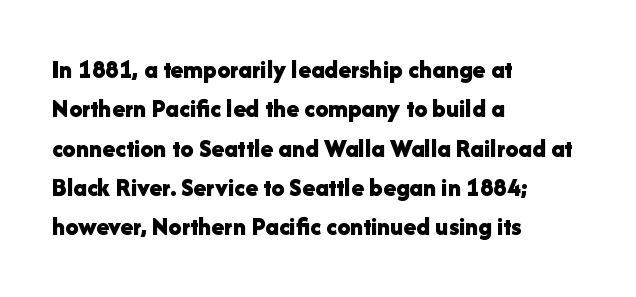
{"italic": "no", "bold": "yes", "underline": "no", "align": "left", "line_spacing": "normal", "line_spacing_ratio": 1.51, "letter_spacing": "normal", "letter_spacing_em": 0.0, "glyph_px": 26}
